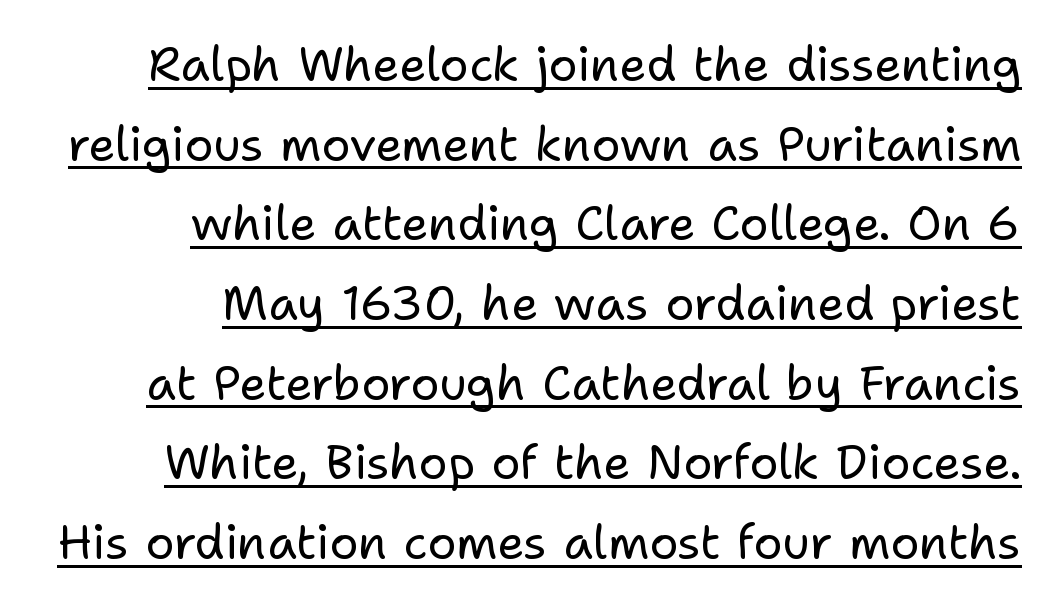
{"serif": "no", "italic": "no", "bold": "no", "weight": "regular", "width": "normal", "stroke_contrast": "low", "x_height": "medium", "monospaced": "no", "underline": "yes", "align": "right", "line_spacing": "normal", "line_spacing_ratio": 1.66, "letter_spacing": "normal", "letter_spacing_em": 0.0, "glyph_px": 48}
